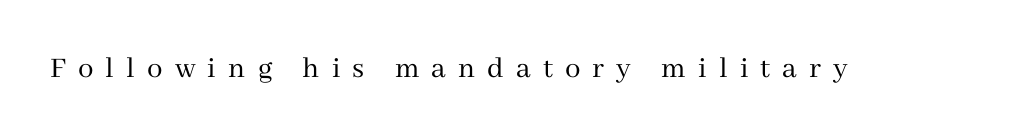
The image shows 31 px regular-weight serif type, upright; set unusually wide letter spacing (+0.39 em), not underlined; medium stroke contrast and a medium x-height.
